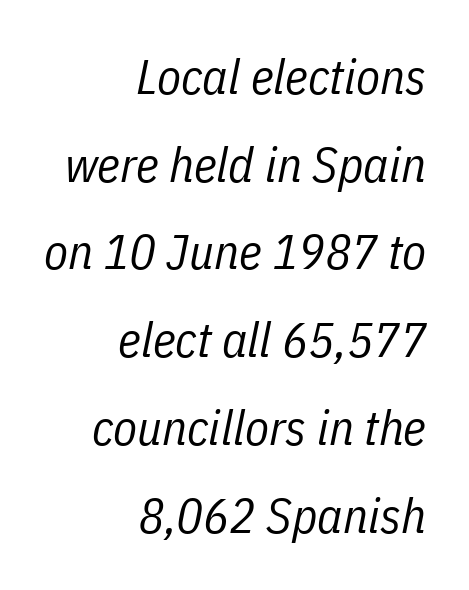
Q: Is the text bold? A: No.
Q: Is the text italic (slanted)? A: Yes, it leans right by about 11 degrees.
Q: Is the text underlined? A: No.
Q: How is the paragraph aligned? A: Right-aligned.
Q: Is the spacing between letters normal or unusually wide? A: Normal.
Q: Width (condensed, normal, or wide)? A: Condensed.
Q: Stroke contrast? A: Low.
Q: x-height? A: Medium.
Q: Monospaced? A: No.
